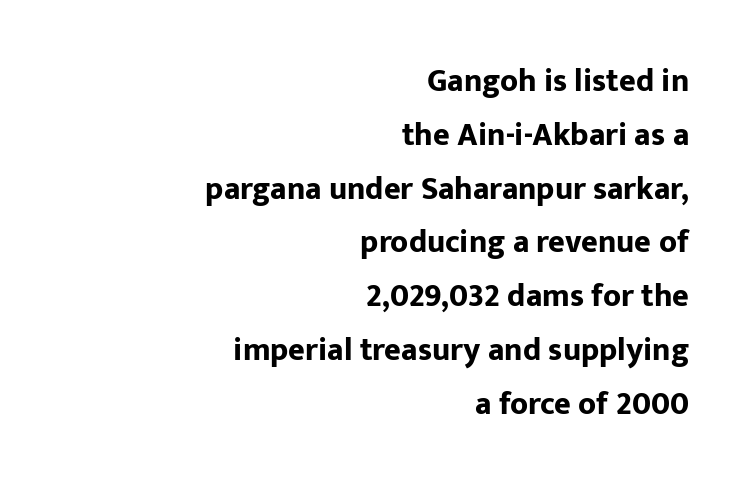
The image shows 32 px bold sans-serif type, upright; set right-aligned, normal line spacing (1.68x), normal letter spacing, not underlined; low stroke contrast and a medium x-height.
